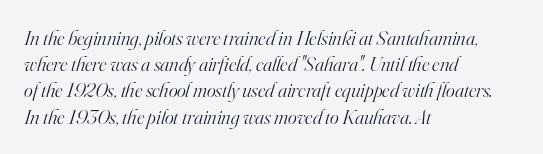
The image shows 21 px text type, italic (leaning right); set left-aligned, normal line spacing (1.25x), normal letter spacing, not underlined.
